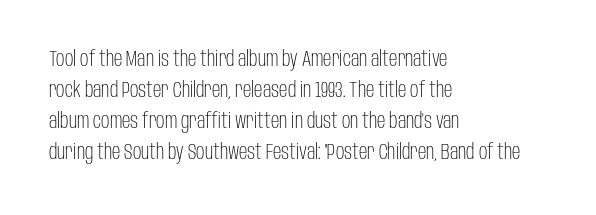
Q: Is the text bold? A: No.
Q: Is the text italic (slanted)? A: No, it is upright.
Q: Is the text underlined? A: No.
Q: How is the paragraph aligned? A: Left-aligned.
Q: Is the spacing between letters normal or unusually wide? A: Normal.
Q: Is the spacing between lines tight, normal or loose? A: Normal.
